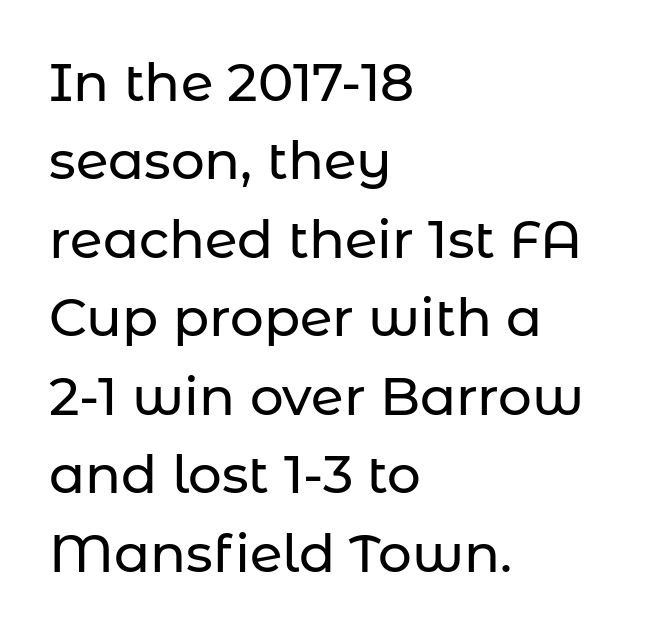
{"serif": "no", "italic": "no", "width": "normal", "stroke_contrast": "low", "x_height": "medium", "monospaced": "no", "underline": "no", "align": "left", "line_spacing": "normal", "line_spacing_ratio": 1.48, "letter_spacing": "normal", "letter_spacing_em": 0.0, "glyph_px": 53}
